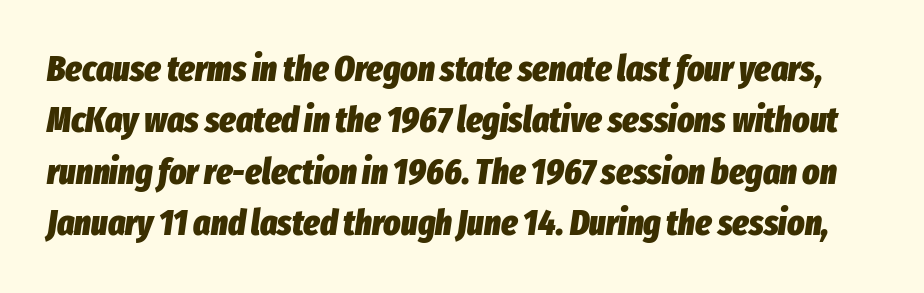
The image shows 36 px heavy, condensed type, italic (leaning right); set normal line spacing (1.43x), normal letter spacing, not underlined; low stroke contrast and a medium x-height.
